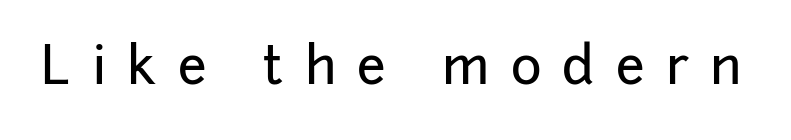
Upright lettering throughout. The glyphs are unaccompanied by any horizontal stroke below them. Here the designer chose a conventional face with non-uniform glyph widths. This sample uses expanded letter spacing, leaving extra air between glyphs. Classification — sans serif.
